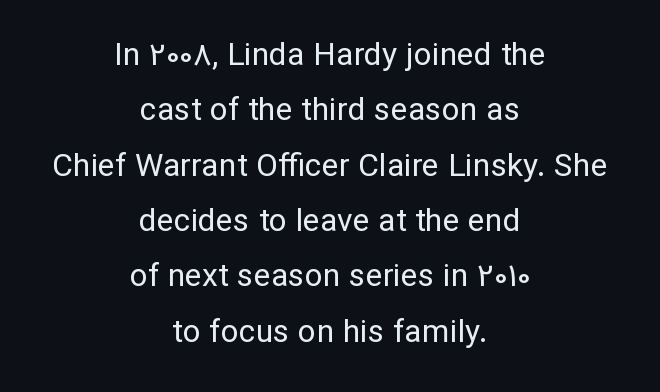
The face used here is proportionally spaced, like ordinary book or web type. Words appear dense and cohesive because spacing is normal. Teacher's note: observe the equal gaps on both sides — that is centered alignment. The type sits square on the baseline with zero lean. Look at the bottom of the vertical strokes: they stop flat, with no serifs.
